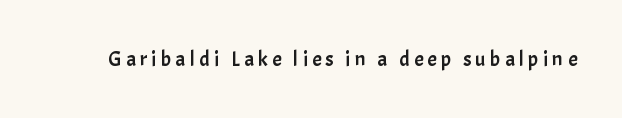
Q: Is the text italic (slanted)? A: No, it is upright.
Q: Is the text underlined? A: No.
Q: Is the spacing between letters normal or unusually wide? A: Unusually wide.
